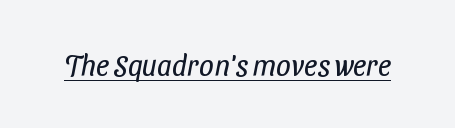
The image shows 29 px regular-weight, condensed sans-serif type; set normal letter spacing, underlined; low stroke contrast and a medium x-height.
